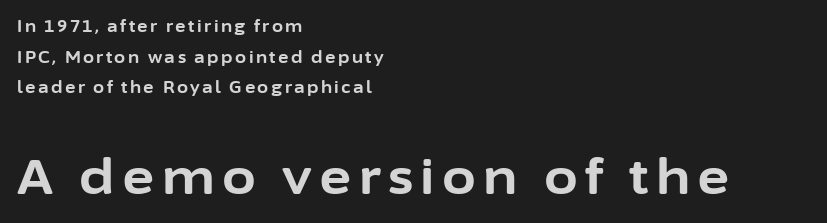
Q: Is the text bold? A: Yes.
Q: Is the text italic (slanted)? A: No, it is upright.
Q: Is the typeface a serif or a sans-serif typeface? A: Sans-serif.
Q: Is the text underlined? A: No.
Q: How is the paragraph aligned? A: Left-aligned.
Q: Is the spacing between lines tight, normal or loose? A: Loose.
Q: Which block of text is set in a larger size, the first (top) or the second (bottom)? A: The second (bottom) one.
Q: Width (condensed, normal, or wide)? A: Normal.
Q: Stroke contrast? A: Low.
Q: x-height? A: Medium.
Q: Monospaced? A: No.
